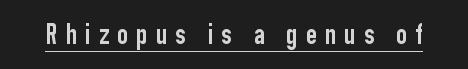
Q: Is the text italic (slanted)? A: No, it is upright.
Q: Is the typeface a serif or a sans-serif typeface? A: Sans-serif.
Q: Is the text underlined? A: Yes.
Q: Is the spacing between letters normal or unusually wide? A: Unusually wide.
Q: Width (condensed, normal, or wide)? A: Condensed.
Q: Stroke contrast? A: Low.
Q: x-height? A: Medium.
Q: Monospaced? A: No.
